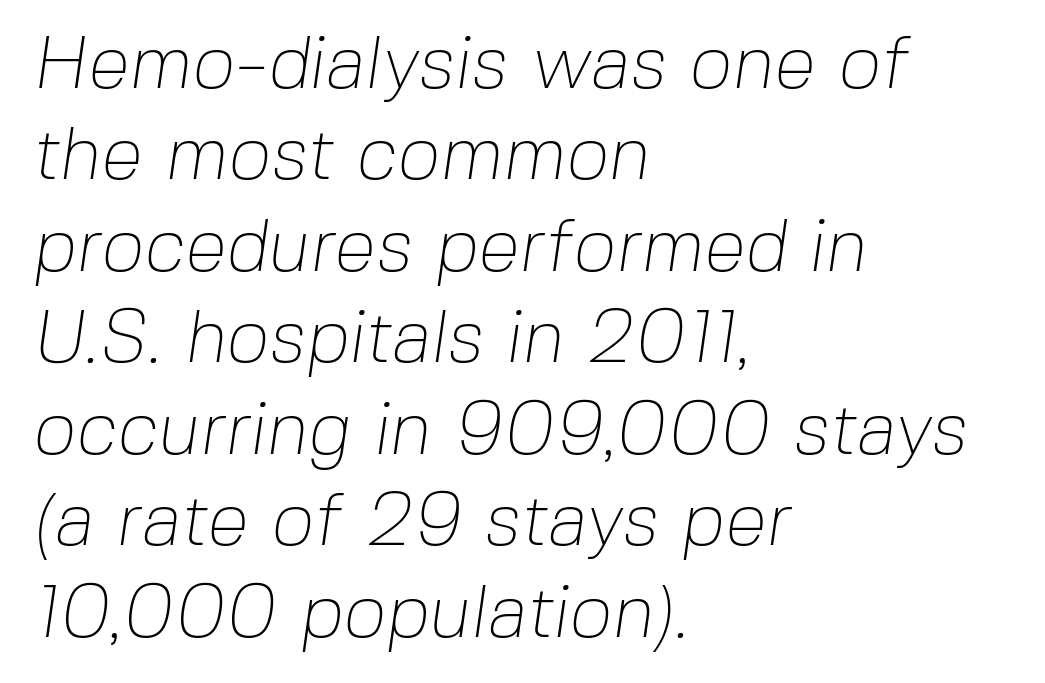
Q: Is the text bold? A: No.
Q: Is the typeface a serif or a sans-serif typeface? A: Sans-serif.
Q: Is the text underlined? A: No.
Q: How is the paragraph aligned? A: Left-aligned.
Q: Is the spacing between letters normal or unusually wide? A: Normal.
Q: Width (condensed, normal, or wide)? A: Normal.
Q: Stroke contrast? A: Low.
Q: x-height? A: Medium.
Q: Monospaced? A: No.
